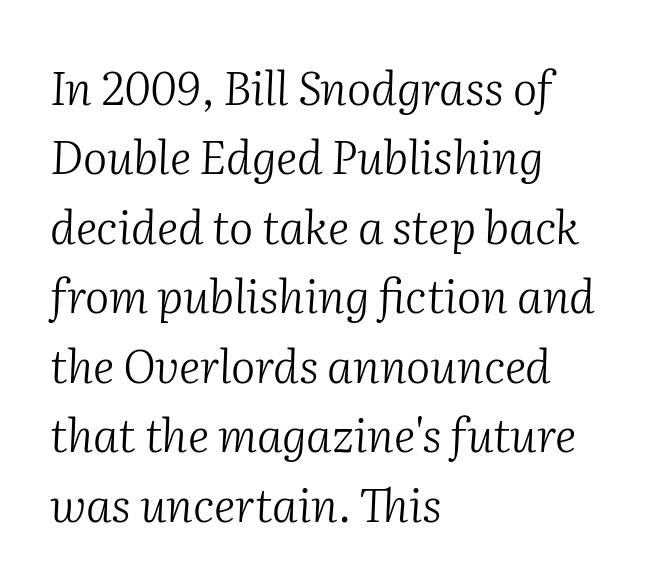
Evenly set lines give the paragraph a standard silhouette. The strokes are not fattened; the text isn't bold. The foot of each line stays bare and open. You can tell from the footed stems that serif type was used. It's the slanting kind of type. The face used here is proportionally spaced, like ordinary book or web type.
